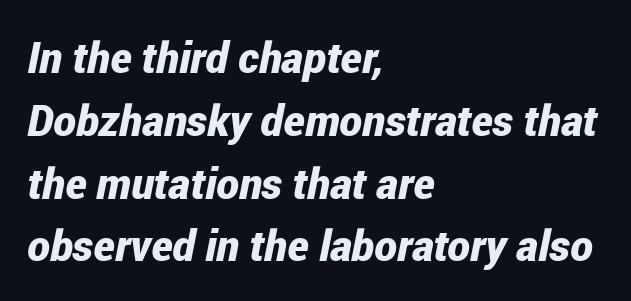
Check under the words: just untouched page. The type is set solid horizontally, with unmodified tracking. Is this a fixed-width face? No — the glyphs have proportional, varying widths. Thick stems and heavy bowls — unmistakably bold. These lines are set flush left with a ragged right edge. Evenly set lines give the paragraph a standard silhouette.
